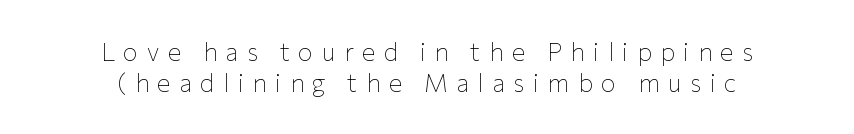
Q: Is the text bold? A: No.
Q: Is the text italic (slanted)? A: No, it is upright.
Q: Is the text underlined? A: No.
Q: How is the paragraph aligned? A: Centered.
Q: Is the spacing between letters normal or unusually wide? A: Unusually wide.
Q: Is the spacing between lines tight, normal or loose? A: Normal.
